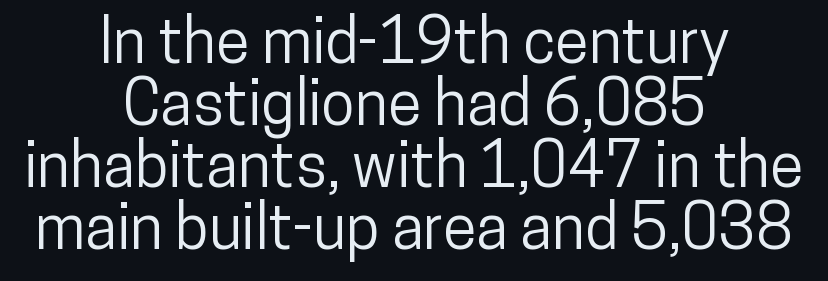
{"serif": "no", "italic": "no", "width": "condensed", "stroke_contrast": "low", "x_height": "medium", "monospaced": "no", "underline": "no", "align": "center", "line_spacing": "tight", "line_spacing_ratio": 1.0, "letter_spacing": "normal", "letter_spacing_em": 0.0, "glyph_px": 62}
